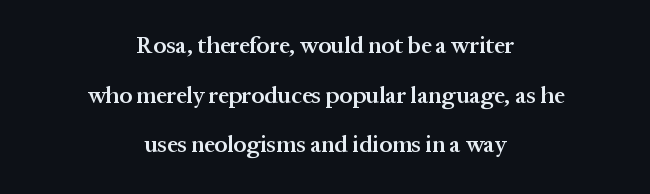
The image shows 23 px text type, upright; set centered, loose line spacing (2.16x), normal letter spacing, not underlined.
